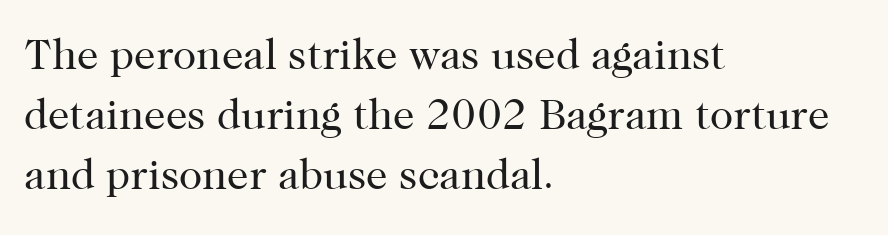
{"serif": "yes", "italic": "no", "bold": "no", "weight": "regular", "width": "normal", "stroke_contrast": "high", "x_height": "medium", "monospaced": "no", "underline": "no", "align": "left", "line_spacing": "normal", "line_spacing_ratio": 1.4, "letter_spacing": "normal", "letter_spacing_em": 0.0, "glyph_px": 43}
